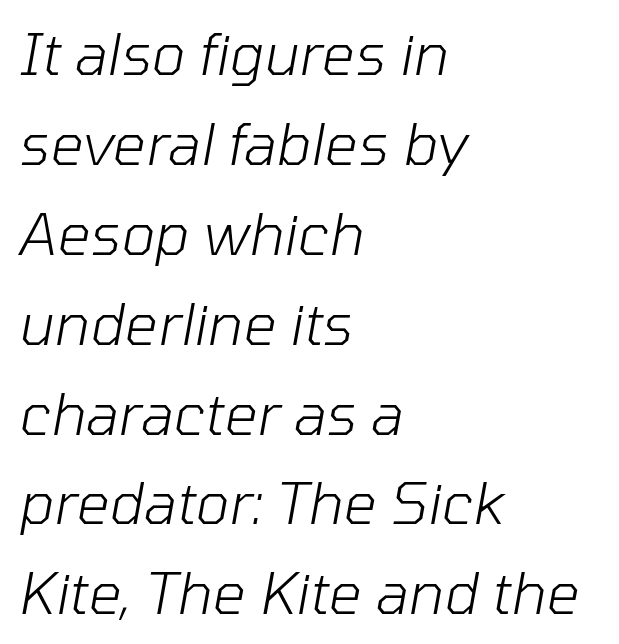
The image shows 58 px light type, italic (leaning right); set left-aligned, normal line spacing (1.55x), normal letter spacing, not underlined; low stroke contrast and a medium x-height.
